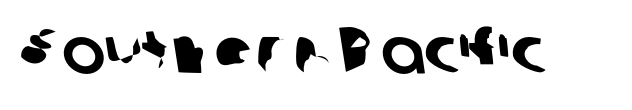
Q: Is the typeface a serif or a sans-serif typeface? A: Sans-serif.
Q: Is the text underlined? A: No.
Q: Is the spacing between letters normal or unusually wide? A: Normal.
Q: Width (condensed, normal, or wide)? A: Normal.
Q: Stroke contrast? A: Low.
Q: x-height? A: Medium.
Q: Monospaced? A: No.
